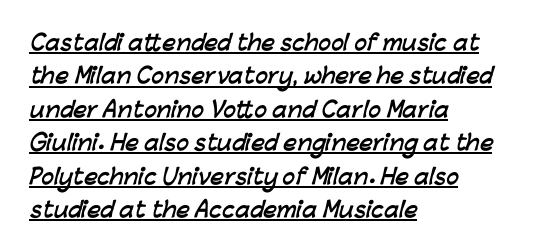
Q: Is the text bold? A: Yes.
Q: Is the text underlined? A: Yes.
Q: How is the paragraph aligned? A: Left-aligned.
Q: Is the spacing between letters normal or unusually wide? A: Normal.
Q: Is the spacing between lines tight, normal or loose? A: Normal.
